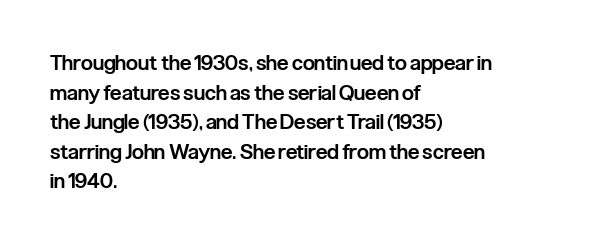
The image shows 21 px text type, upright; set left-aligned, normal line spacing (1.41x), normal letter spacing, not underlined.
